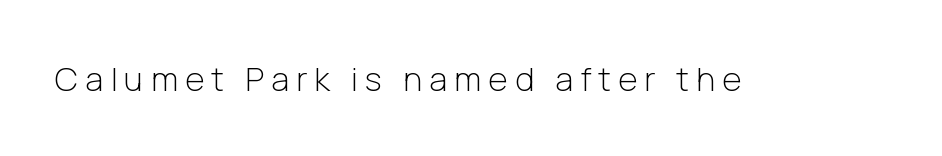
Q: Is the text bold? A: No.
Q: Is the text italic (slanted)? A: No, it is upright.
Q: Is the typeface a serif or a sans-serif typeface? A: Sans-serif.
Q: Is the text underlined? A: No.
Q: Is the spacing between letters normal or unusually wide? A: Unusually wide.
Q: Width (condensed, normal, or wide)? A: Normal.
Q: Stroke contrast? A: Low.
Q: x-height? A: Medium.
Q: Monospaced? A: No.
